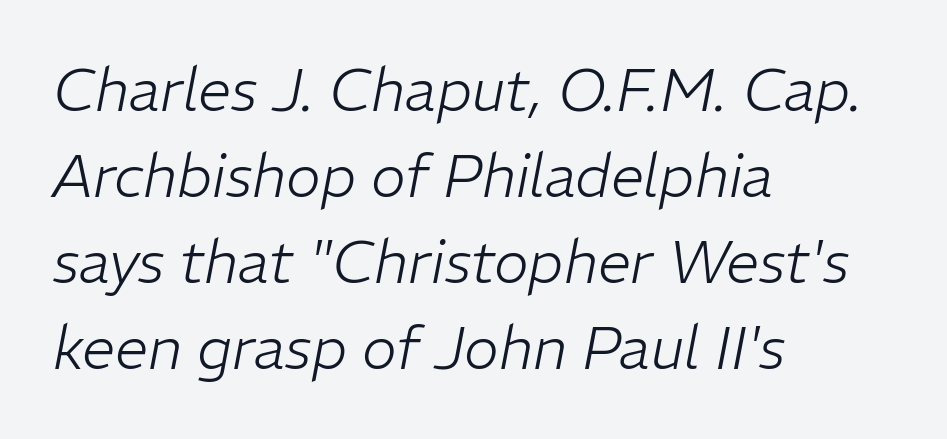
The image shows 59 px light type, italic (leaning right); set left-aligned, normal line spacing (1.46x), normal letter spacing, not underlined; low stroke contrast and a medium x-height.
